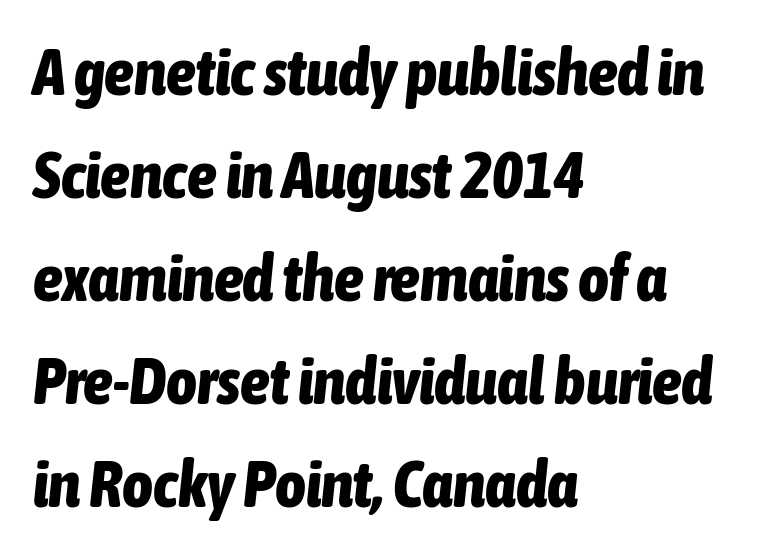
Q: Is the text bold? A: Yes.
Q: Is the text italic (slanted)? A: Yes, it leans right by about 6 degrees.
Q: Is the text underlined? A: No.
Q: How is the paragraph aligned? A: Left-aligned.
Q: Is the spacing between letters normal or unusually wide? A: Normal.
Q: Is the spacing between lines tight, normal or loose? A: Normal.
Q: Width (condensed, normal, or wide)? A: Condensed.
Q: Stroke contrast? A: Low.
Q: x-height? A: Medium.
Q: Monospaced? A: No.
